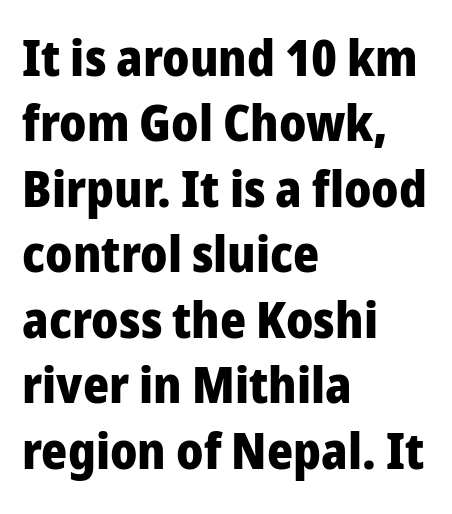
Q: Is the text bold? A: Yes.
Q: Is the text italic (slanted)? A: No, it is upright.
Q: Is the typeface a serif or a sans-serif typeface? A: Sans-serif.
Q: Is the text underlined? A: No.
Q: How is the paragraph aligned? A: Left-aligned.
Q: Is the spacing between letters normal or unusually wide? A: Normal.
Q: Is the spacing between lines tight, normal or loose? A: Normal.
Q: Width (condensed, normal, or wide)? A: Normal.
Q: Stroke contrast? A: Low.
Q: x-height? A: Medium.
Q: Monospaced? A: No.
